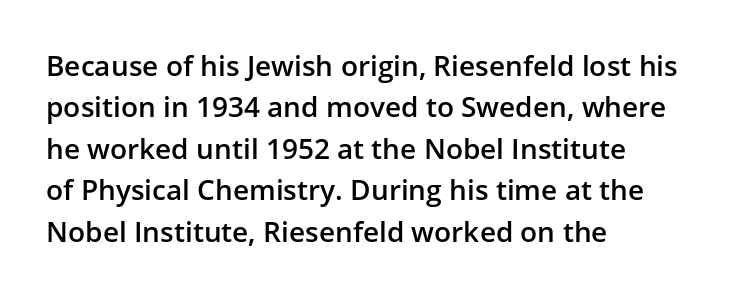
The image shows 28 px semibold sans-serif type, upright; set left-aligned, normal line spacing (1.48x), normal letter spacing, not underlined; low stroke contrast and a medium x-height.
